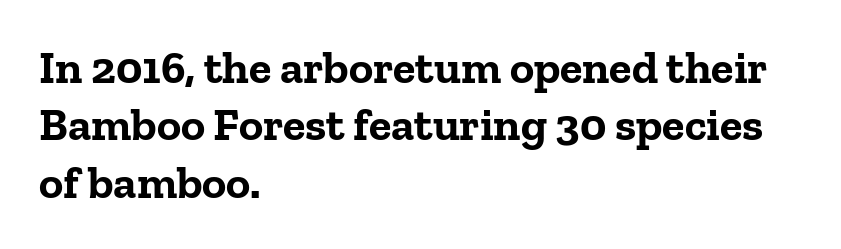
The image shows 46 px bold serif type, upright; set left-aligned, normal line spacing (1.25x), normal letter spacing, not underlined; low stroke contrast and a medium x-height.
